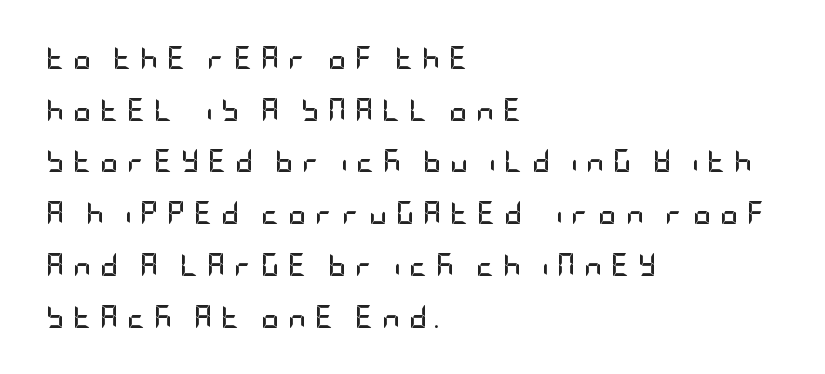
{"italic": "no", "bold": "yes", "underline": "no", "align": "left", "line_spacing": "loose", "line_spacing_ratio": 2.25, "letter_spacing": "wide", "letter_spacing_em": 0.36, "glyph_px": 23}
